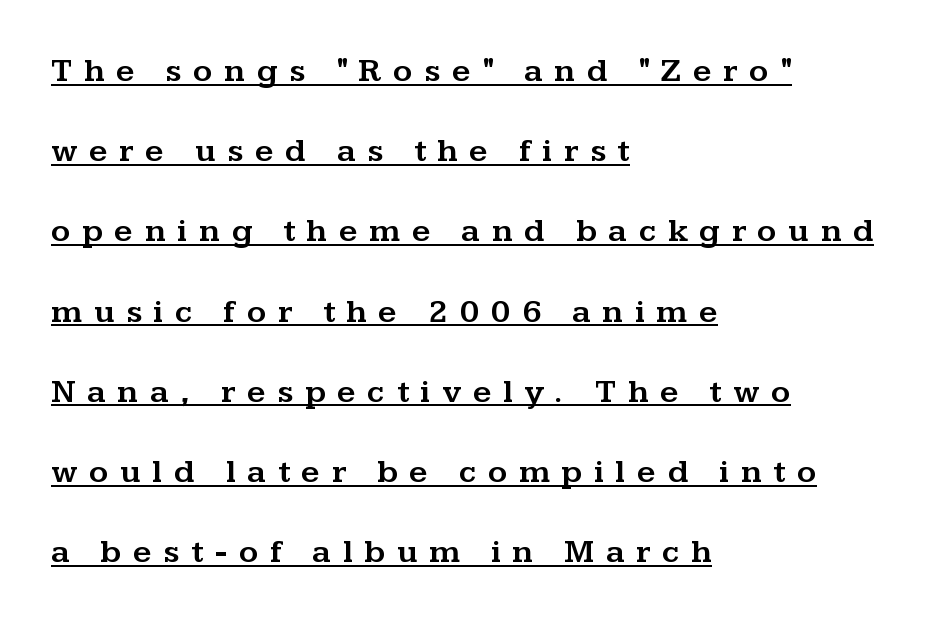
{"serif": "yes", "italic": "no", "width": "wide", "stroke_contrast": "medium", "x_height": "medium", "monospaced": "no", "underline": "yes", "align": "left", "line_spacing": "loose", "line_spacing_ratio": 2.43, "letter_spacing": "wide", "letter_spacing_em": 0.35, "glyph_px": 33}
